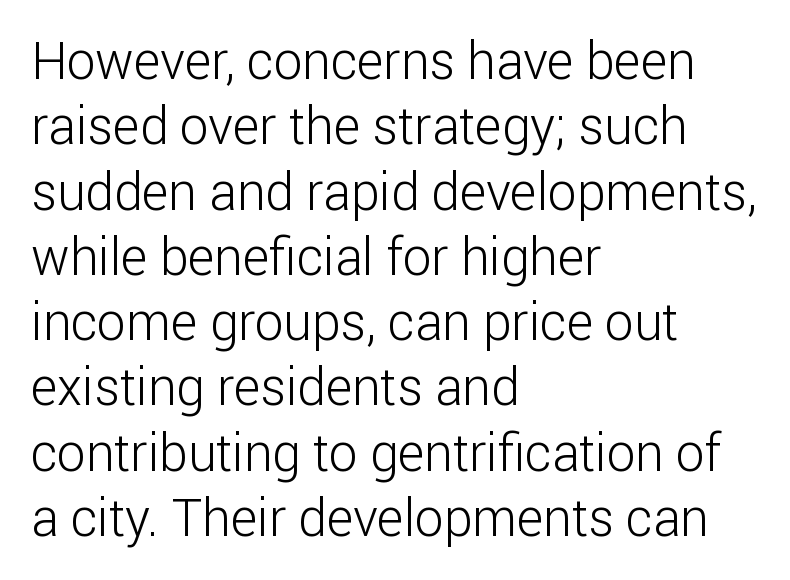
The image shows 51 px light sans-serif type, upright; set left-aligned, normal line spacing (1.28x), normal letter spacing, not underlined; low stroke contrast and a medium x-height.
